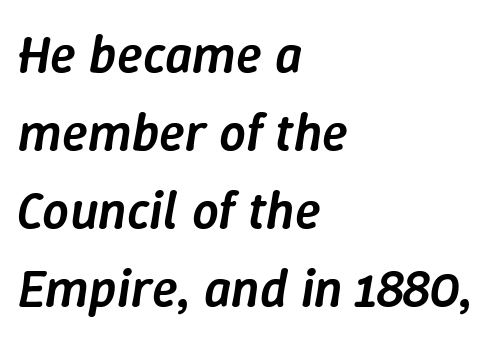
Q: Is the text bold? A: Semi-bold.
Q: Is the text italic (slanted)? A: Yes, it leans right by about 9 degrees.
Q: Is the text underlined? A: No.
Q: How is the paragraph aligned? A: Left-aligned.
Q: Is the spacing between letters normal or unusually wide? A: Normal.
Q: Is the spacing between lines tight, normal or loose? A: Normal.
Q: Width (condensed, normal, or wide)? A: Normal.
Q: Stroke contrast? A: Low.
Q: x-height? A: Medium.
Q: Monospaced? A: No.
